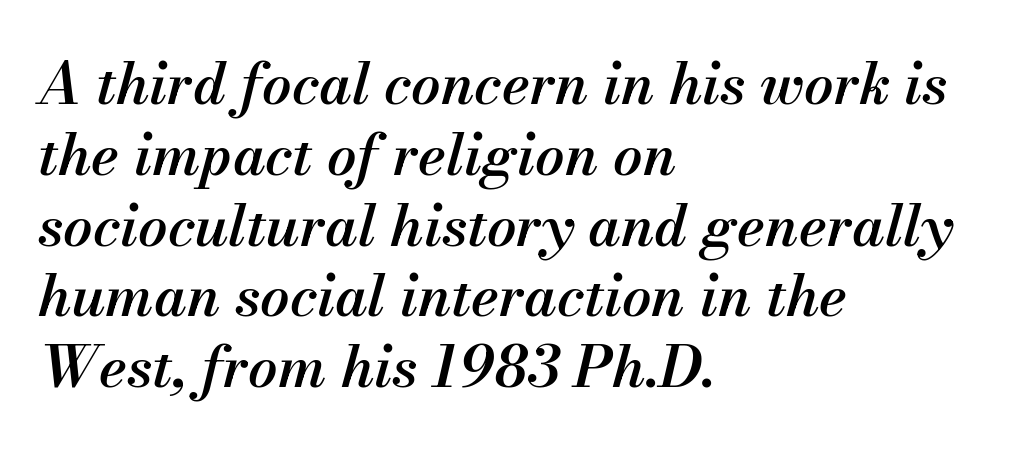
{"italic": "yes", "lean": "right", "slant_degrees": 13, "bold": "semi", "weight": "semibold", "width": "normal", "stroke_contrast": "medium", "x_height": "small", "monospaced": "no", "underline": "no", "align": "left", "line_spacing_ratio": 1.22, "letter_spacing": "normal", "letter_spacing_em": 0.0, "glyph_px": 58}
